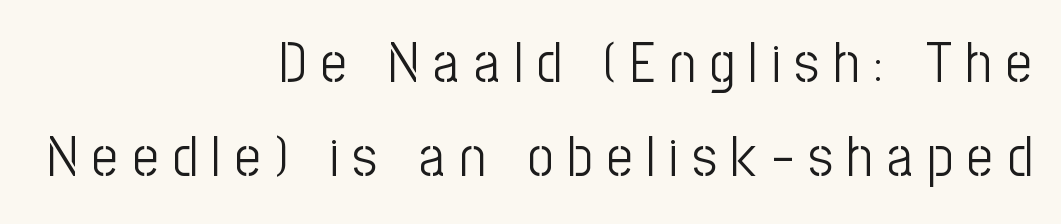
{"serif": "no", "italic": "no", "bold": "no", "weight": "light", "width": "condensed", "stroke_contrast": "low", "x_height": "medium", "monospaced": "no", "underline": "no", "align": "right", "line_spacing": "normal", "line_spacing_ratio": 1.68, "letter_spacing": "wide", "letter_spacing_em": 0.26, "glyph_px": 56}
